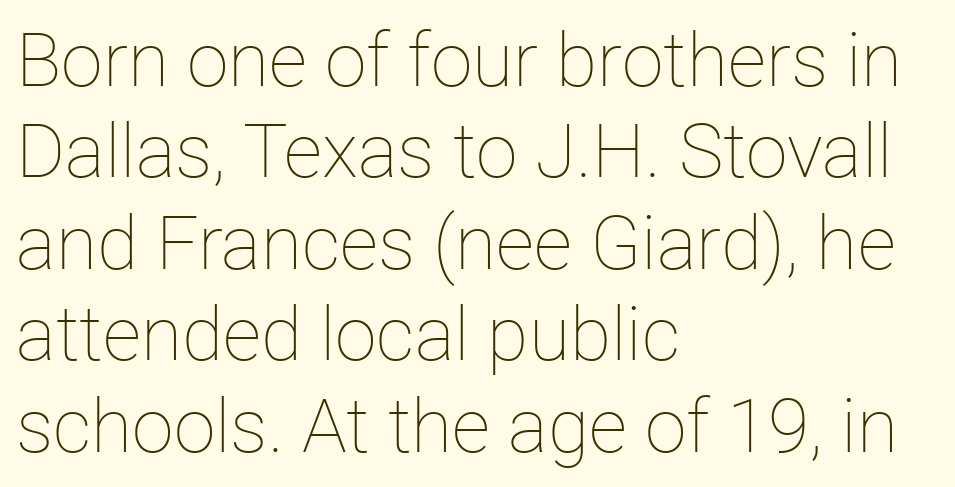
{"italic": "no", "bold": "no", "weight": "thin", "width": "normal", "stroke_contrast": "low", "x_height": "medium", "monospaced": "no", "underline": "no", "align": "left", "line_spacing_ratio": 1.22, "letter_spacing": "normal", "letter_spacing_em": 0.0, "glyph_px": 75}
